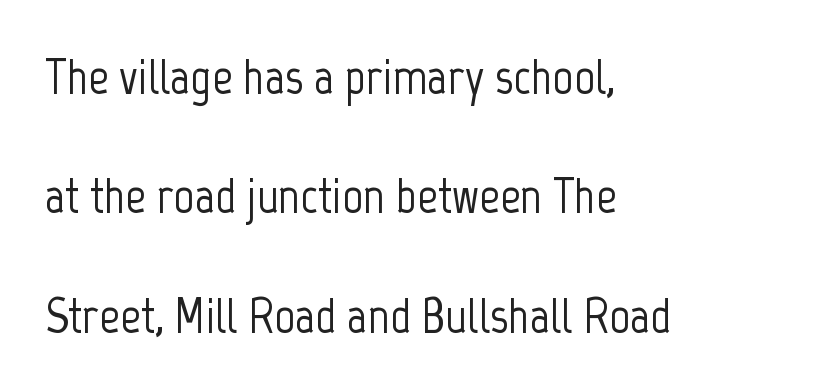
{"serif": "no", "italic": "no", "width": "condensed", "stroke_contrast": "low", "x_height": "medium", "monospaced": "no", "underline": "no", "align": "left", "line_spacing": "loose", "line_spacing_ratio": 2.34, "letter_spacing": "normal", "letter_spacing_em": 0.0, "glyph_px": 51}
